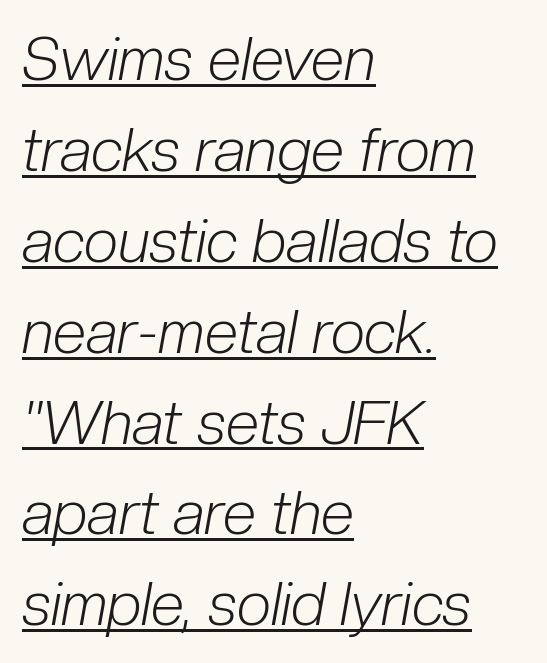
These lines are rendered in a variable-pitch font. Nothing unusual about the tracking: characters are spaced as the font intends. Every row of glyphs begins at an identical x-position on the left. This is underlined copy, the kind a proofreader might mark for attention. Counters stay open thanks to moderate or lighter strokes. Notice how the stems are inclined rather than vertical — that's the hallmark of italics.
